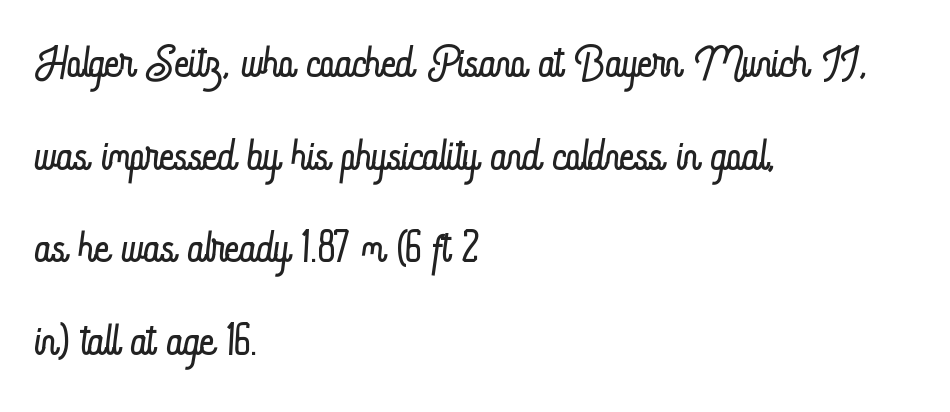
Casual observation: everything's shoved over to the left. Regarding leading, the lines here are spaced in the standard way. Varying glyph widths throughout — classic text-font behaviour. Only glyphs here, with clear space below each row. The weight would be labelled regular, book, light, or lighter still. The gaps between neighbouring characters are ordinary and unremarkable.
